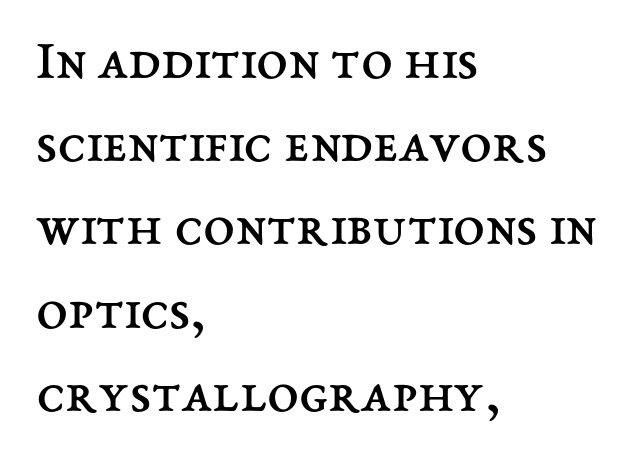
Q: Is the text bold? A: No.
Q: Is the text italic (slanted)? A: No, it is upright.
Q: Is the text underlined? A: No.
Q: How is the paragraph aligned? A: Left-aligned.
Q: Is the spacing between letters normal or unusually wide? A: Normal.
Q: Is the spacing between lines tight, normal or loose? A: Normal.
Q: Width (condensed, normal, or wide)? A: Normal.
Q: Stroke contrast? A: Medium.
Q: x-height? A: Medium.
Q: Monospaced? A: No.
